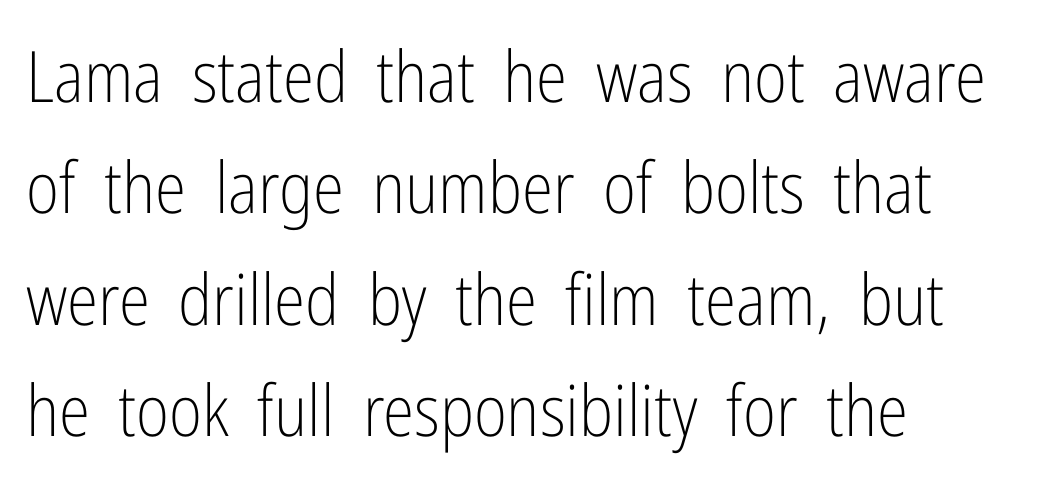
Q: Is the text bold? A: No.
Q: Is the text italic (slanted)? A: No, it is upright.
Q: Is the typeface a serif or a sans-serif typeface? A: Sans-serif.
Q: Is the text underlined? A: No.
Q: How is the paragraph aligned? A: Left-aligned.
Q: Is the spacing between letters normal or unusually wide? A: Normal.
Q: Is the spacing between lines tight, normal or loose? A: Normal.
Q: Width (condensed, normal, or wide)? A: Condensed.
Q: Stroke contrast? A: Low.
Q: x-height? A: Medium.
Q: Monospaced? A: No.
